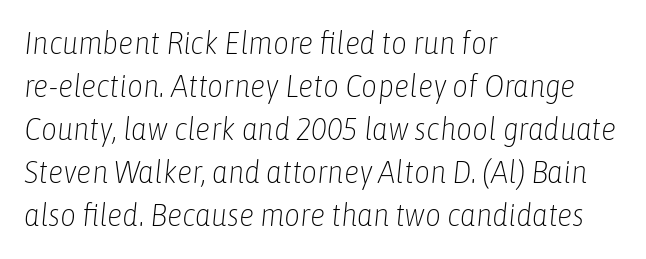
The image shows 31 px light, condensed type, italic (leaning right); set left-aligned, normal line spacing (1.39x), normal letter spacing, not underlined; low stroke contrast and a medium x-height.
